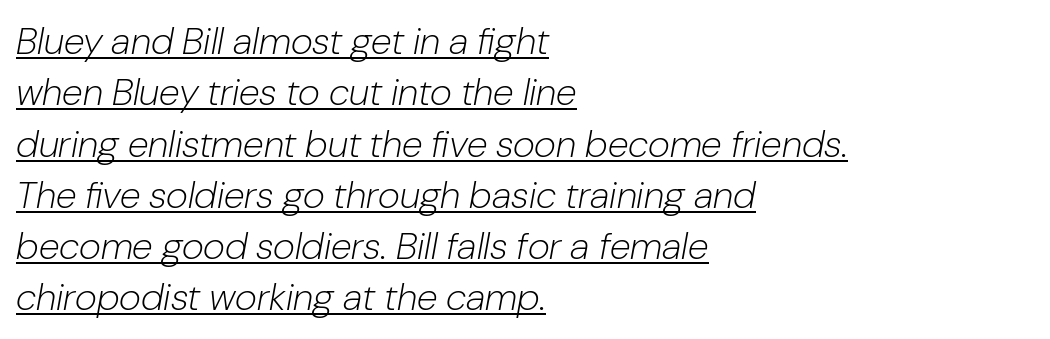
Q: Is the text bold? A: No.
Q: Is the text italic (slanted)? A: Yes, it leans right by about 10 degrees.
Q: Is the text underlined? A: Yes.
Q: How is the paragraph aligned? A: Left-aligned.
Q: Is the spacing between letters normal or unusually wide? A: Normal.
Q: Is the spacing between lines tight, normal or loose? A: Normal.
Q: Width (condensed, normal, or wide)? A: Normal.
Q: Stroke contrast? A: Low.
Q: x-height? A: Medium.
Q: Monospaced? A: No.
